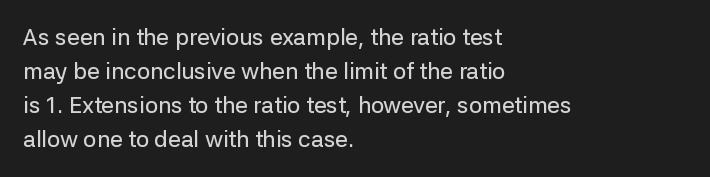
Q: Is the text italic (slanted)? A: No, it is upright.
Q: Is the text underlined? A: No.
Q: How is the paragraph aligned? A: Left-aligned.
Q: Is the spacing between letters normal or unusually wide? A: Normal.
Q: Is the spacing between lines tight, normal or loose? A: Normal.
